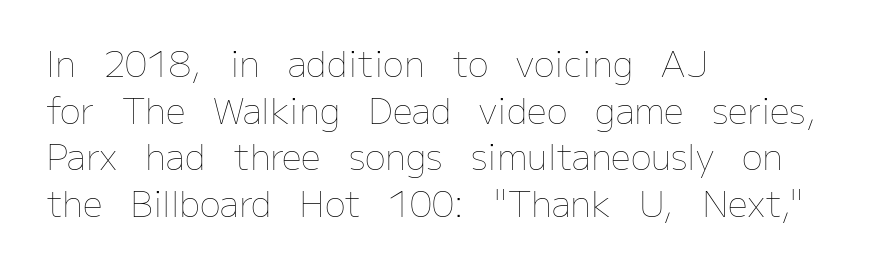
{"italic": "no", "bold": "no", "weight": "thin", "width": "normal", "stroke_contrast": "low", "x_height": "medium", "monospaced": "no", "underline": "no", "align": "left", "line_spacing": "normal", "line_spacing_ratio": 1.33, "letter_spacing": "normal", "letter_spacing_em": 0.0, "glyph_px": 35}
